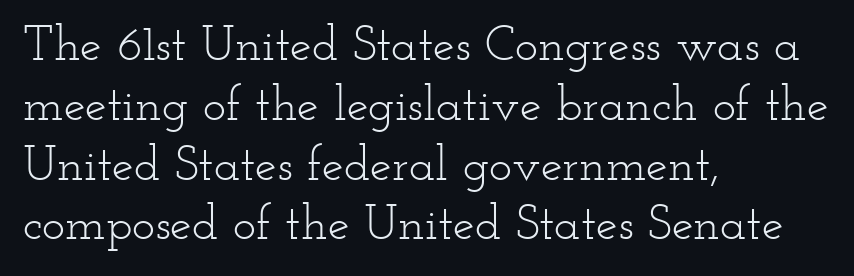
The image shows 49 px light, wide serif type, upright; set left-aligned, line spacing 1.22x, normal letter spacing, not underlined; low stroke contrast and a small x-height.
